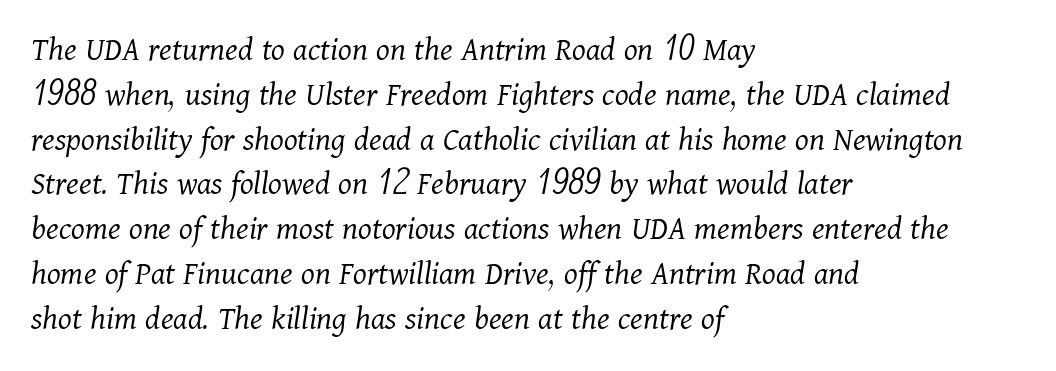
The image shows 35 px light serif type, italic (leaning right); set left-aligned, normal line spacing (1.28x), normal letter spacing, not underlined; medium stroke contrast and a medium x-height.
